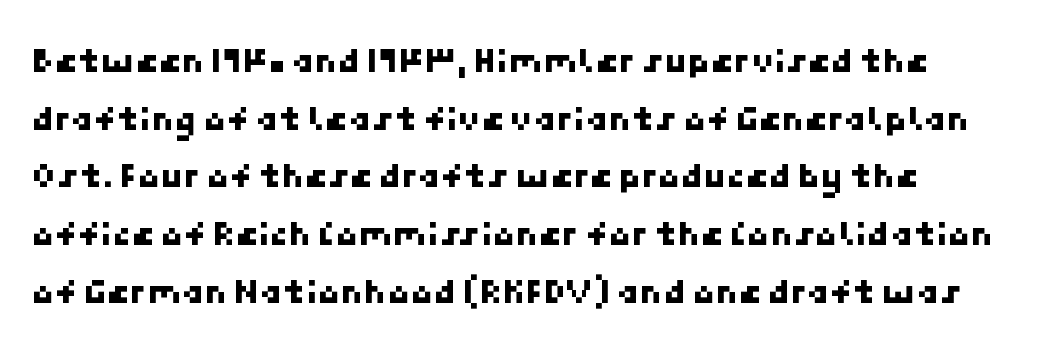
The image shows 37 px sans-serif type; set normal line spacing (1.56x), normal letter spacing, not underlined; low stroke contrast and a medium x-height.
